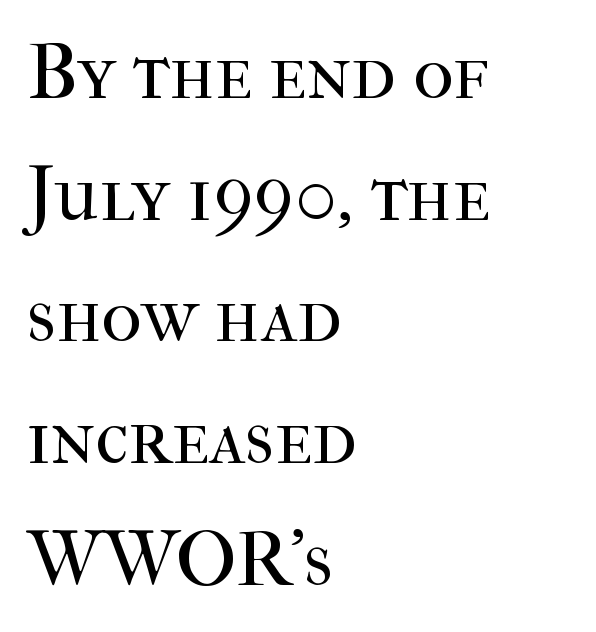
Lines of text with bare space underneath. A quiet, ordinary-to-light weight characterises the typeface. The tracking reads as untouched default to a designer's eye. Vertical spacing — default. You can tell it's not italic because the verticals are truly vertical.
